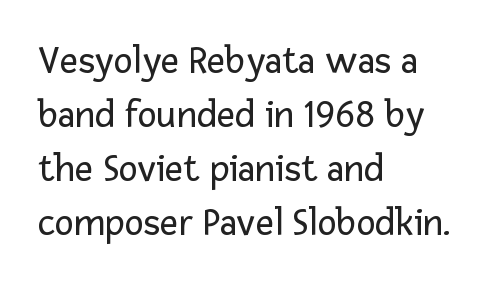
Q: Is the text bold? A: No.
Q: Is the text italic (slanted)? A: No, it is upright.
Q: Is the typeface a serif or a sans-serif typeface? A: Sans-serif.
Q: Is the text underlined? A: No.
Q: How is the paragraph aligned? A: Left-aligned.
Q: Is the spacing between letters normal or unusually wide? A: Normal.
Q: Is the spacing between lines tight, normal or loose? A: Normal.
Q: Width (condensed, normal, or wide)? A: Normal.
Q: Stroke contrast? A: Low.
Q: x-height? A: Medium.
Q: Monospaced? A: No.
